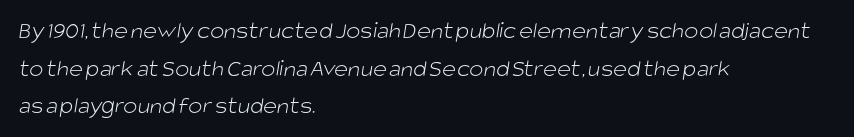
Layout note: lines flush left. The zone under the glyphs is completely vacant. Characters follow at the spacing the type designer built in. The vertical gap from one line to the next is medium. Weight: not bold — regular or lighter.
